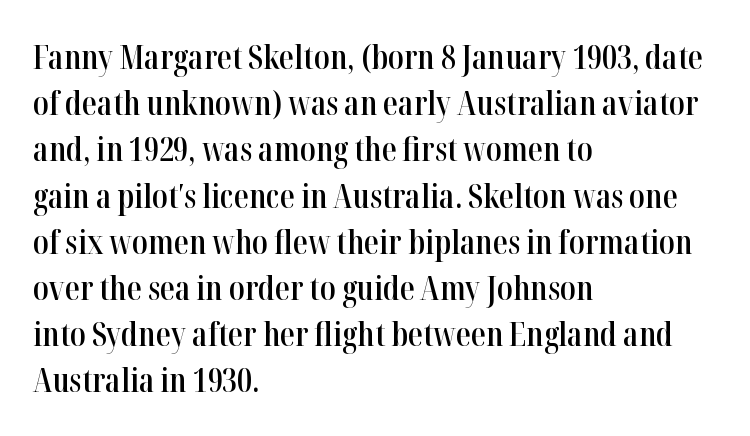
{"serif": "yes", "italic": "no", "bold": "semi", "weight": "semibold", "width": "condensed", "stroke_contrast": "high", "x_height": "medium", "monospaced": "no", "underline": "no", "align": "left", "line_spacing": "normal", "line_spacing_ratio": 1.4, "letter_spacing": "normal", "letter_spacing_em": 0.0, "glyph_px": 33}
